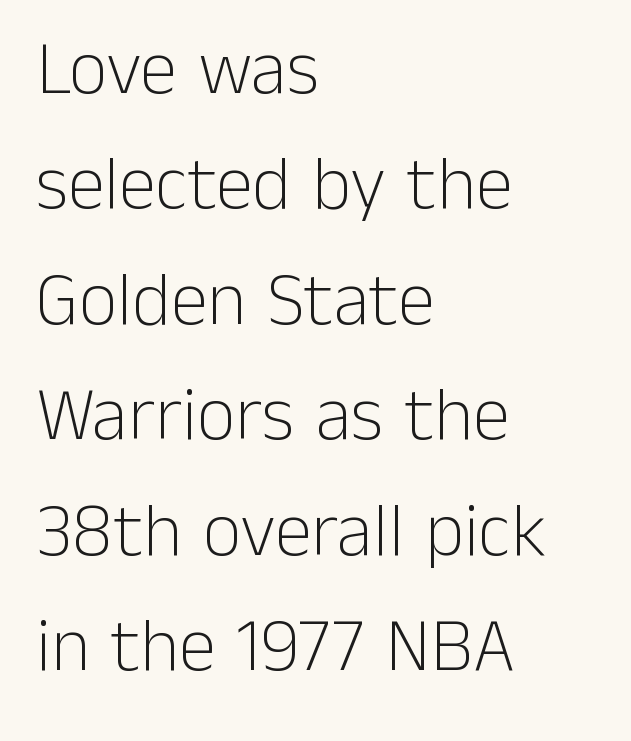
Q: Is the text bold? A: No.
Q: Is the text italic (slanted)? A: No, it is upright.
Q: Is the typeface a serif or a sans-serif typeface? A: Sans-serif.
Q: Is the text underlined? A: No.
Q: How is the paragraph aligned? A: Left-aligned.
Q: Is the spacing between letters normal or unusually wide? A: Normal.
Q: Is the spacing between lines tight, normal or loose? A: Normal.
Q: Width (condensed, normal, or wide)? A: Normal.
Q: Stroke contrast? A: Low.
Q: x-height? A: Medium.
Q: Monospaced? A: No.
